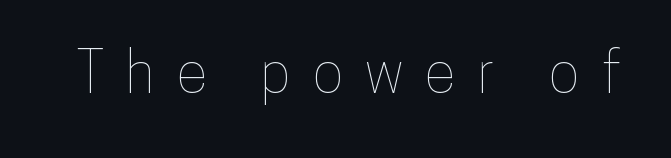
Q: Is the text italic (slanted)? A: No, it is upright.
Q: Is the text underlined? A: No.
Q: Is the spacing between letters normal or unusually wide? A: Unusually wide.
Q: Width (condensed, normal, or wide)? A: Condensed.
Q: Stroke contrast? A: Low.
Q: x-height? A: Medium.
Q: Monospaced? A: No.
